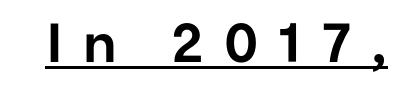
The image shows 55 px sans-serif type, upright; set unusually wide letter spacing (+0.37 em), underlined; low stroke contrast and a medium x-height.
